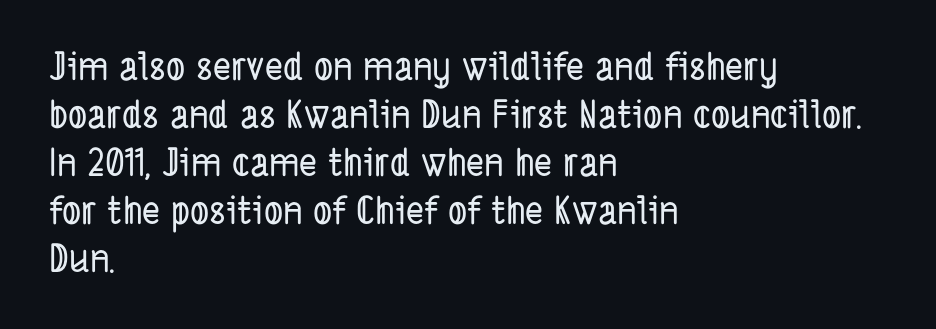
{"serif": "no", "width": "condensed", "stroke_contrast": "low", "x_height": "medium", "monospaced": "no", "underline": "no", "align": "left", "line_spacing": "normal", "line_spacing_ratio": 1.26, "letter_spacing": "normal", "letter_spacing_em": 0.0, "glyph_px": 38}
